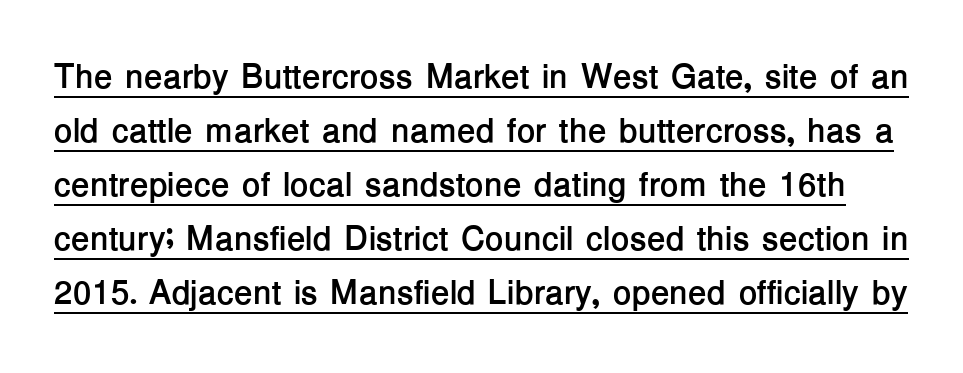
The image shows 34 px semibold sans-serif type, upright; set normal line spacing (1.59x), normal letter spacing, underlined; low stroke contrast and a medium x-height.
